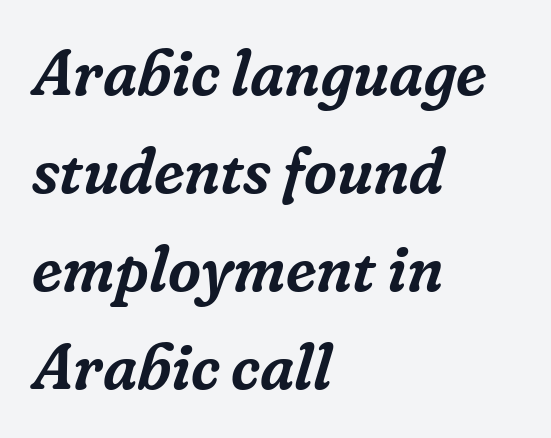
{"serif": "yes", "italic": "yes", "lean": "right", "slant_degrees": 16, "width": "normal", "stroke_contrast": "low", "x_height": "medium", "monospaced": "no", "underline": "no", "align": "left", "line_spacing": "normal", "line_spacing_ratio": 1.53, "letter_spacing": "normal", "letter_spacing_em": 0.0, "glyph_px": 64}
